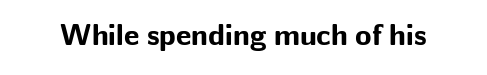
The image shows 30 px bold sans-serif type, upright; set normal letter spacing, not underlined; low stroke contrast and a medium x-height.
